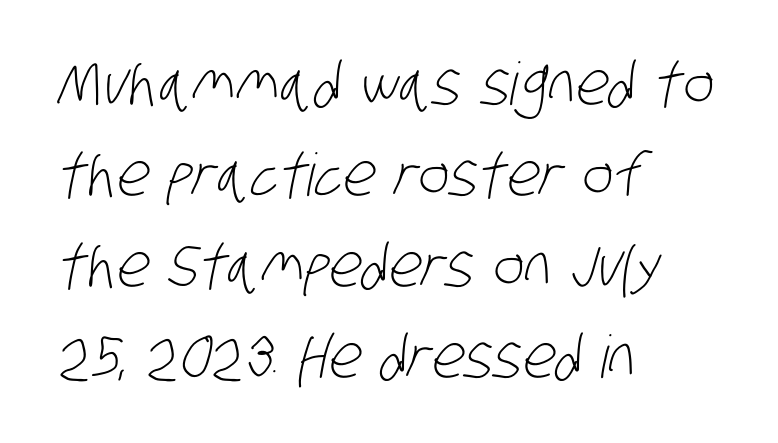
{"serif": "no", "bold": "no", "weight": "light", "width": "condensed", "stroke_contrast": "low", "x_height": "large", "monospaced": "no", "underline": "no", "align": "left", "line_spacing": "normal", "line_spacing_ratio": 1.54, "letter_spacing": "normal", "letter_spacing_em": 0.0, "glyph_px": 59}
